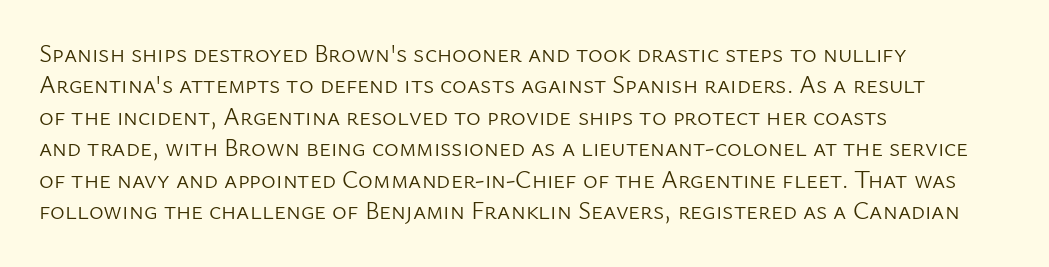
No letter is thick-stroked: the sample isn't bold. This is roman type, the default non-slanted kind. One glance says typical: line gaps are just what's usual. Plain, unruled lines of type. This sample is left-justified, so line endings fall wherever the words run out.
